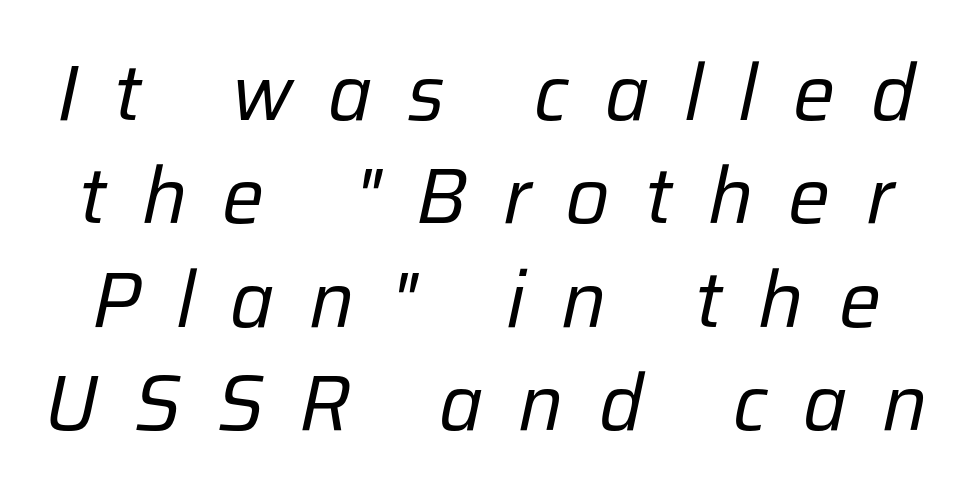
Q: Is the text bold? A: No.
Q: Is the text italic (slanted)? A: Yes, it leans right by about 12 degrees.
Q: Is the text underlined? A: No.
Q: Is the spacing between letters normal or unusually wide? A: Unusually wide.
Q: Is the spacing between lines tight, normal or loose? A: Normal.
Q: Width (condensed, normal, or wide)? A: Normal.
Q: Stroke contrast? A: Low.
Q: x-height? A: Medium.
Q: Monospaced? A: No.
